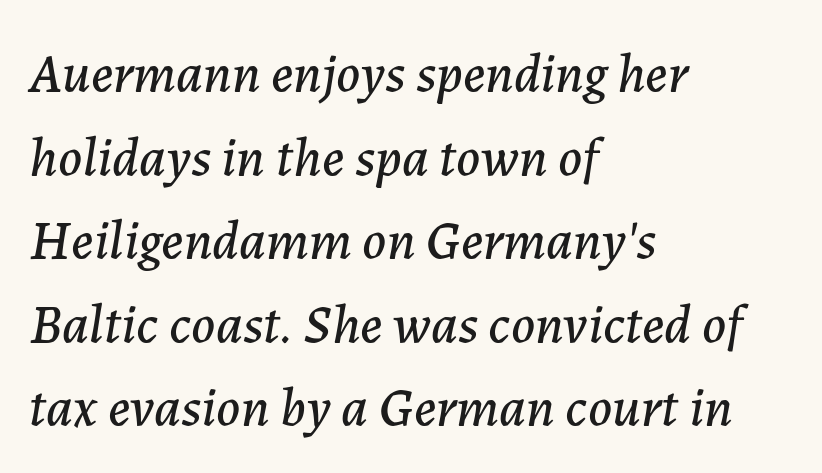
The image shows 55 px text type, italic (leaning right); set left-aligned, normal line spacing (1.52x), normal letter spacing, not underlined; low stroke contrast and a medium x-height.
